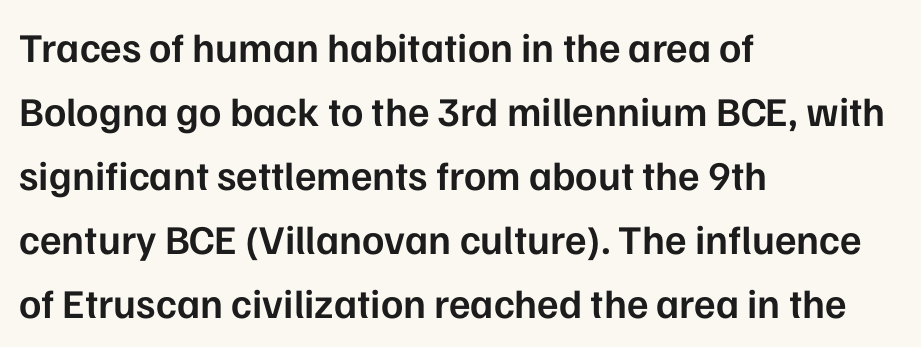
The image shows 41 px semibold sans-serif type, upright; set left-aligned, normal line spacing (1.56x), normal letter spacing, not underlined; low stroke contrast and a medium x-height.
